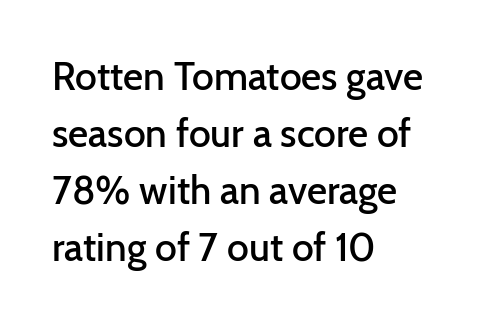
{"serif": "no", "italic": "no", "bold": "semi", "weight": "semibold", "width": "normal", "stroke_contrast": "low", "x_height": "medium", "monospaced": "no", "underline": "no", "align": "left", "line_spacing": "normal", "line_spacing_ratio": 1.46, "letter_spacing": "normal", "letter_spacing_em": 0.0, "glyph_px": 39}
